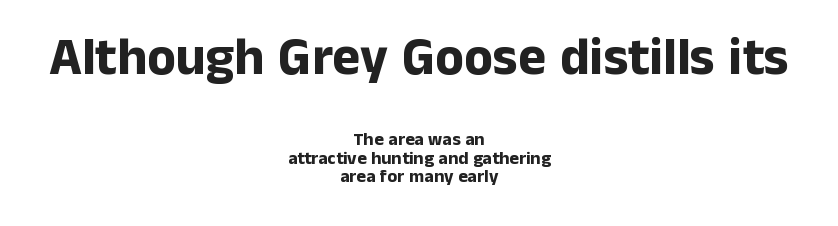
Q: Is the text bold? A: Yes.
Q: Is the text italic (slanted)? A: No, it is upright.
Q: Is the typeface a serif or a sans-serif typeface? A: Sans-serif.
Q: Is the text underlined? A: No.
Q: How is the paragraph aligned? A: Centered.
Q: Is the spacing between letters normal or unusually wide? A: Normal.
Q: Is the spacing between lines tight, normal or loose? A: Tight.
Q: Which block of text is set in a larger size, the first (top) or the second (bottom)? A: The first (top) one.
Q: Width (condensed, normal, or wide)? A: Normal.
Q: Stroke contrast? A: Low.
Q: x-height? A: Medium.
Q: Monospaced? A: No.
